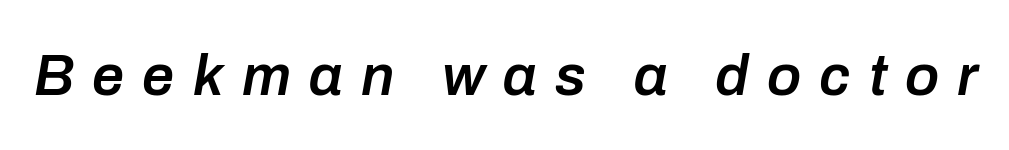
{"italic": "yes", "lean": "right", "slant_degrees": 10, "bold": "semi", "weight": "semibold", "width": "normal", "stroke_contrast": "low", "x_height": "medium", "monospaced": "no", "underline": "no", "letter_spacing": "wide", "letter_spacing_em": 0.32, "glyph_px": 57}
